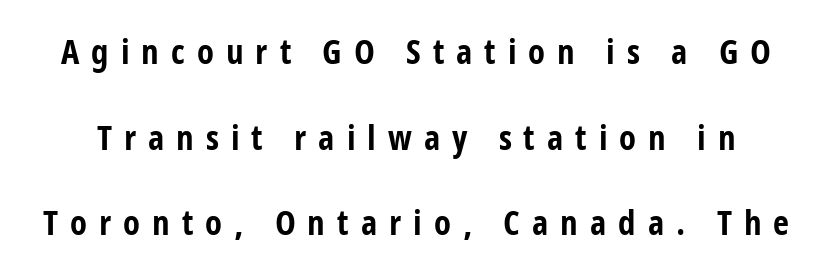
{"serif": "no", "italic": "no", "bold": "yes", "weight": "bold", "width": "condensed", "stroke_contrast": "low", "x_height": "medium", "monospaced": "no", "underline": "no", "line_spacing": "loose", "line_spacing_ratio": 2.45, "letter_spacing": "wide", "letter_spacing_em": 0.34, "glyph_px": 35}
